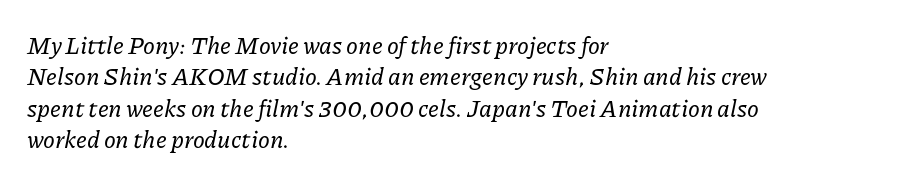
{"italic": "yes", "lean": "right", "slant_degrees": 11, "underline": "no", "align": "left", "line_spacing": "normal", "line_spacing_ratio": 1.31, "letter_spacing": "normal", "letter_spacing_em": 0.0, "glyph_px": 24}
